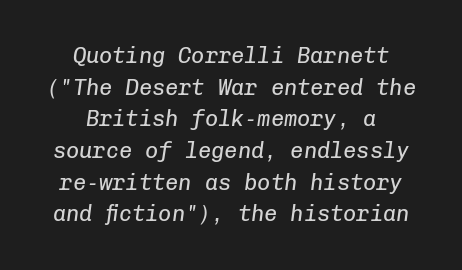
The image shows 22 px text type, italic (leaning right); set centered, normal line spacing (1.44x), normal letter spacing, not underlined.
